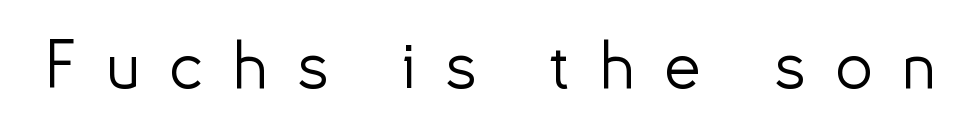
The image shows 66 px light sans-serif type, upright; set unusually wide letter spacing (+0.45 em), not underlined; low stroke contrast and a small x-height.
